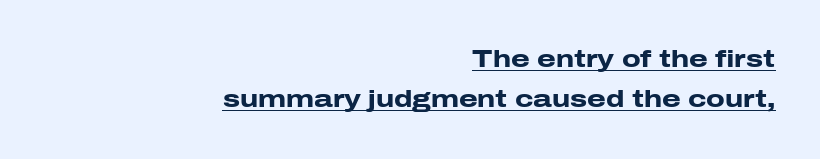
{"italic": "no", "bold": "yes", "underline": "yes", "align": "right", "line_spacing": "normal", "line_spacing_ratio": 1.67, "letter_spacing": "normal", "letter_spacing_em": 0.0, "glyph_px": 24}
